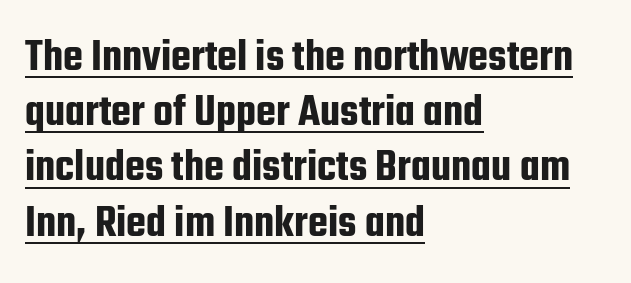
Proportional: the letters do not fall into vertical columns. The font's upright variant was chosen for this text. What decoration does the sample have? An underline. Students, note that the glyphs here touch the page at normal intervals. The typeface chosen for these lines omits serifs. One-word summary of the alignment: left.
